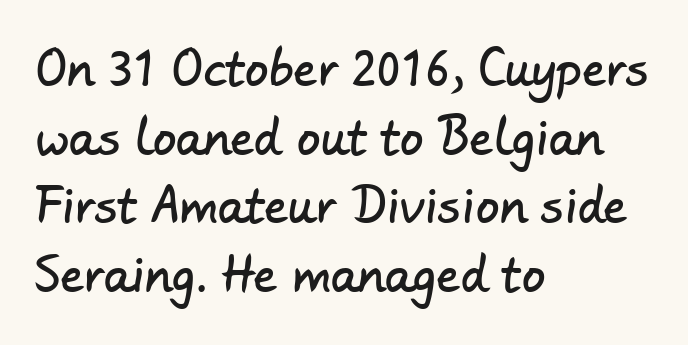
Q: Is the typeface a serif or a sans-serif typeface? A: Sans-serif.
Q: Is the text underlined? A: No.
Q: How is the paragraph aligned? A: Left-aligned.
Q: Is the spacing between letters normal or unusually wide? A: Normal.
Q: Is the spacing between lines tight, normal or loose? A: Normal.
Q: Width (condensed, normal, or wide)? A: Normal.
Q: Stroke contrast? A: Low.
Q: x-height? A: Small.
Q: Monospaced? A: No.
